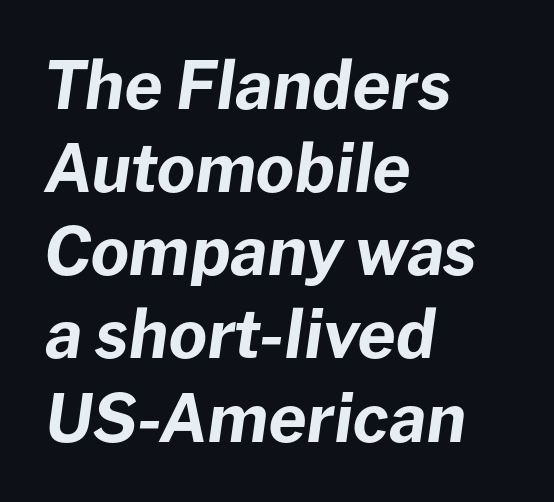
Q: Is the text bold? A: Yes.
Q: Is the text italic (slanted)? A: Yes, it leans right by about 8 degrees.
Q: Is the text underlined? A: No.
Q: How is the paragraph aligned? A: Left-aligned.
Q: Is the spacing between letters normal or unusually wide? A: Normal.
Q: Is the spacing between lines tight, normal or loose? A: Normal.
Q: Width (condensed, normal, or wide)? A: Normal.
Q: Stroke contrast? A: Low.
Q: x-height? A: Medium.
Q: Monospaced? A: No.
